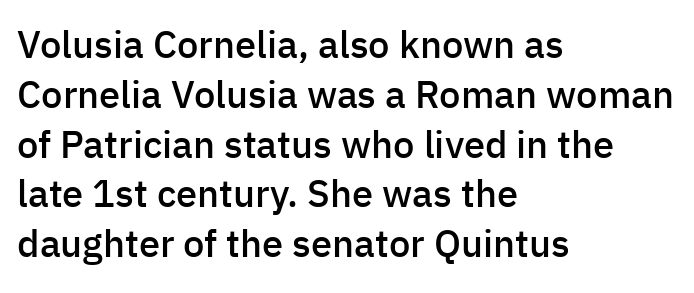
The image shows 38 px semibold sans-serif type, upright; set left-aligned, normal line spacing (1.31x), normal letter spacing, not underlined; low stroke contrast and a medium x-height.
